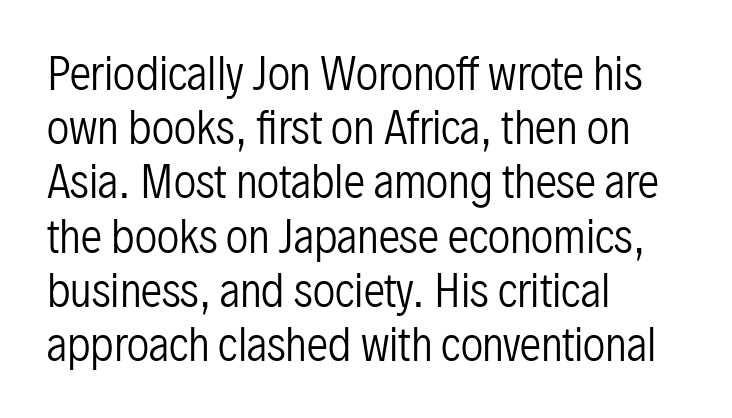
{"serif": "no", "italic": "no", "bold": "no", "weight": "regular", "width": "condensed", "stroke_contrast": "low", "x_height": "medium", "monospaced": "no", "underline": "no", "align": "left", "line_spacing": "normal", "line_spacing_ratio": 1.26, "letter_spacing": "normal", "letter_spacing_em": 0.0, "glyph_px": 43}
